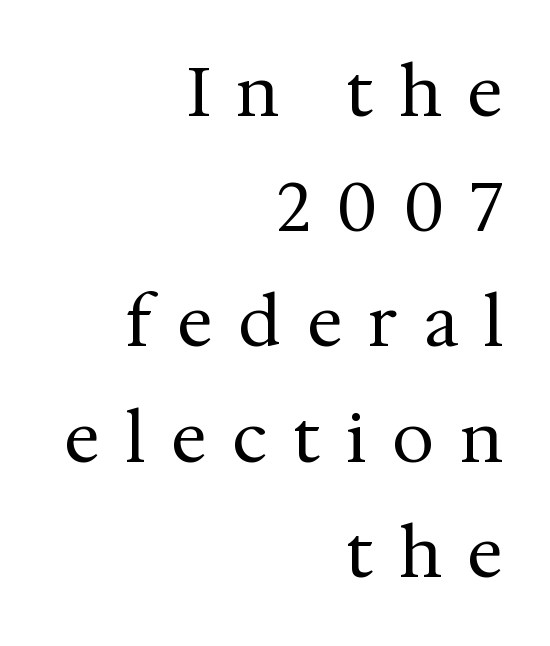
The image shows 67 px regular-weight serif type, upright; set right-aligned, line spacing 1.72x, unusually wide letter spacing (+0.4 em), not underlined; medium stroke contrast and a medium x-height.
